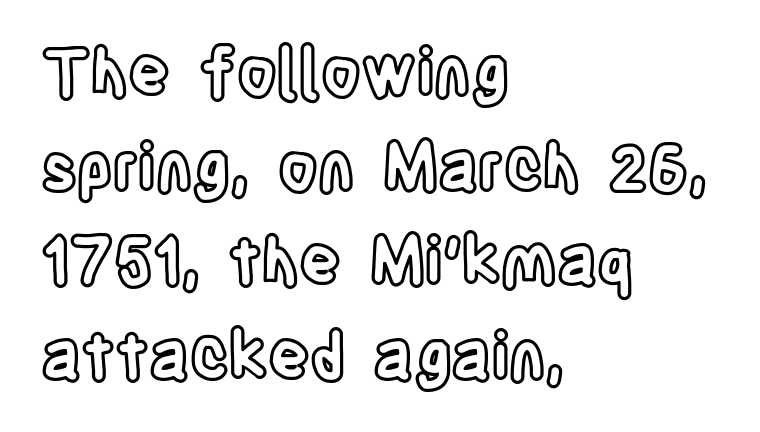
{"italic": "no", "width": "condensed", "x_height": "large", "monospaced": "no", "underline": "no", "align": "left", "line_spacing": "normal", "line_spacing_ratio": 1.48, "letter_spacing": "normal", "letter_spacing_em": 0.0, "glyph_px": 64}
